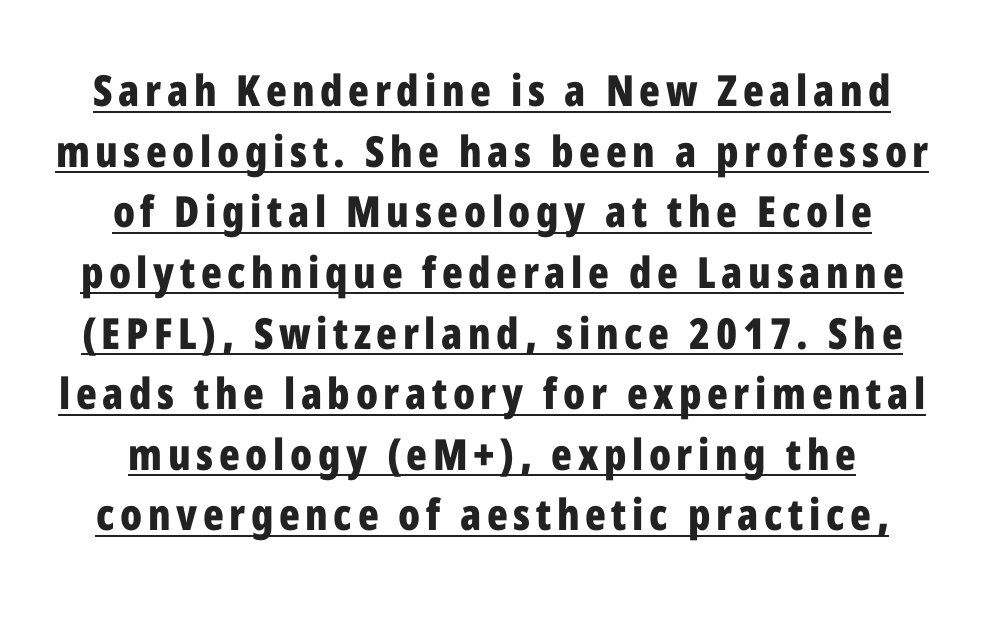
Upright lettering throughout. In terms of leading, this rendering sits right in the middle. Unlike a traditional serif, this face leaves its strokes unadorned. Typographic density is high because the face is bold. Beneath each row of characters lies a ruled line.
